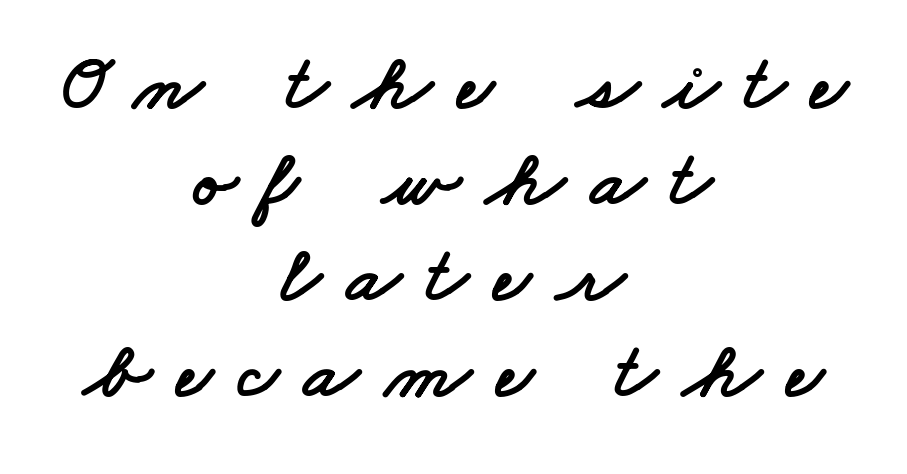
The face used here is proportionally spaced, like ordinary book or web type. Any mark beneath the type? The region is blank. The designer went with a sans here, leaving each stem footless. The compositor balanced each line on the midline.
